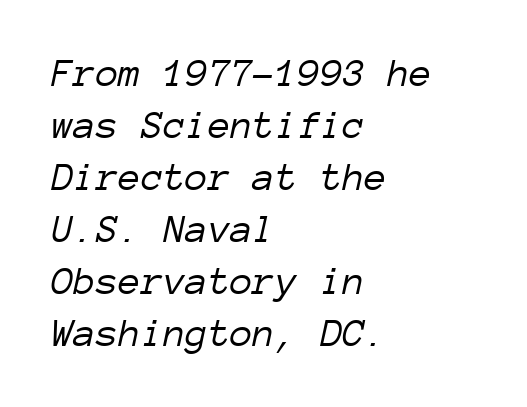
The image shows 41 px light type, italic (leaning right), monospaced; set left-aligned, normal line spacing (1.27x), normal letter spacing, not underlined; low stroke contrast and a medium x-height.
